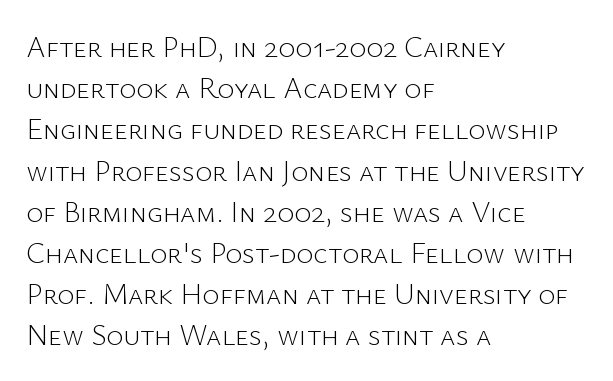
Q: Is the text bold? A: No.
Q: Is the text italic (slanted)? A: No, it is upright.
Q: Is the typeface a serif or a sans-serif typeface? A: Sans-serif.
Q: Is the text underlined? A: No.
Q: How is the paragraph aligned? A: Left-aligned.
Q: Is the spacing between letters normal or unusually wide? A: Normal.
Q: Is the spacing between lines tight, normal or loose? A: Normal.
Q: Width (condensed, normal, or wide)? A: Normal.
Q: Stroke contrast? A: Low.
Q: x-height? A: Medium.
Q: Monospaced? A: No.
